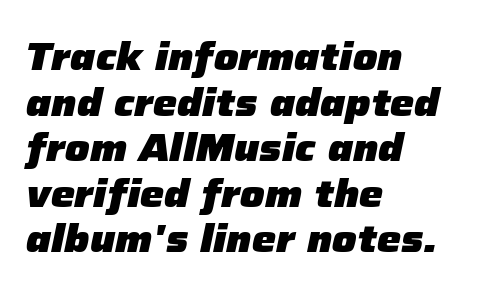
Q: Is the text bold? A: Yes.
Q: Is the text italic (slanted)? A: Yes, it leans right by about 12 degrees.
Q: Is the text underlined? A: No.
Q: How is the paragraph aligned? A: Left-aligned.
Q: Is the spacing between letters normal or unusually wide? A: Normal.
Q: Width (condensed, normal, or wide)? A: Normal.
Q: Stroke contrast? A: Low.
Q: x-height? A: Medium.
Q: Monospaced? A: No.
